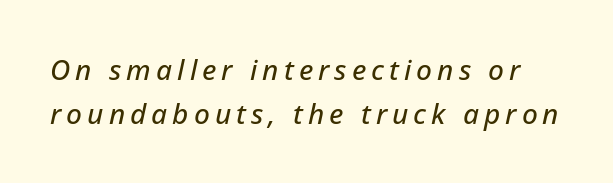
The designer left line spacing at the default. These lines were composed using italics. The passage shown is typed in a proportional face where columns would drift. Just letters on the line, the space beneath them empty.
